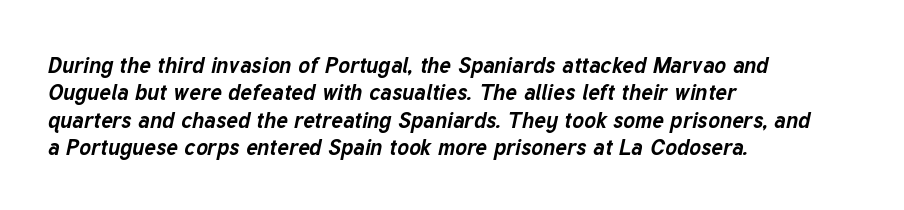
Q: Is the text bold? A: Yes.
Q: Is the text italic (slanted)? A: Yes, it leans right by about 12 degrees.
Q: Is the text underlined? A: No.
Q: How is the paragraph aligned? A: Left-aligned.
Q: Is the spacing between letters normal or unusually wide? A: Normal.
